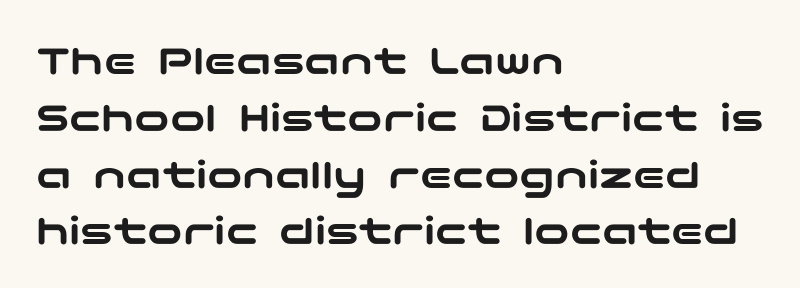
{"serif": "no", "italic": "no", "width": "wide", "stroke_contrast": "low", "x_height": "medium", "underline": "no", "align": "left", "line_spacing": "normal", "line_spacing_ratio": 1.29, "letter_spacing": "normal", "letter_spacing_em": 0.0, "glyph_px": 44}
